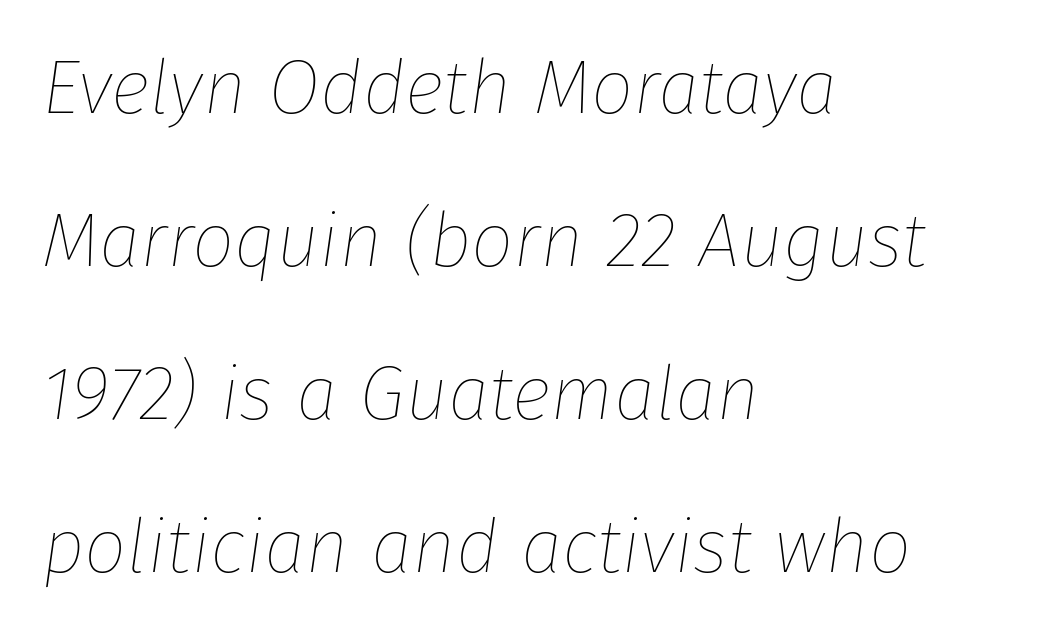
{"italic": "yes", "lean": "right", "slant_degrees": 8, "bold": "no", "weight": "thin", "width": "normal", "stroke_contrast": "low", "x_height": "medium", "monospaced": "no", "underline": "no", "align": "left", "line_spacing": "loose", "line_spacing_ratio": 2.04, "letter_spacing": "normal", "letter_spacing_em": 0.0, "glyph_px": 75}
